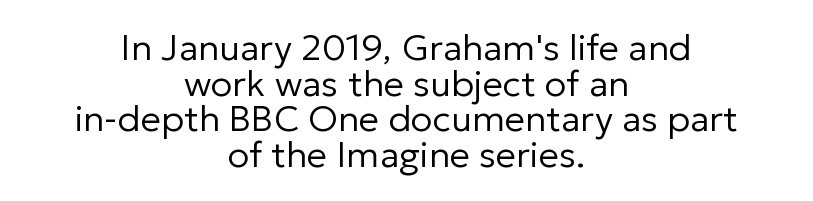
The image shows 36 px regular-weight sans-serif type, upright; set centered, tight line spacing (0.99x), normal letter spacing, not underlined; low stroke contrast and a medium x-height.
